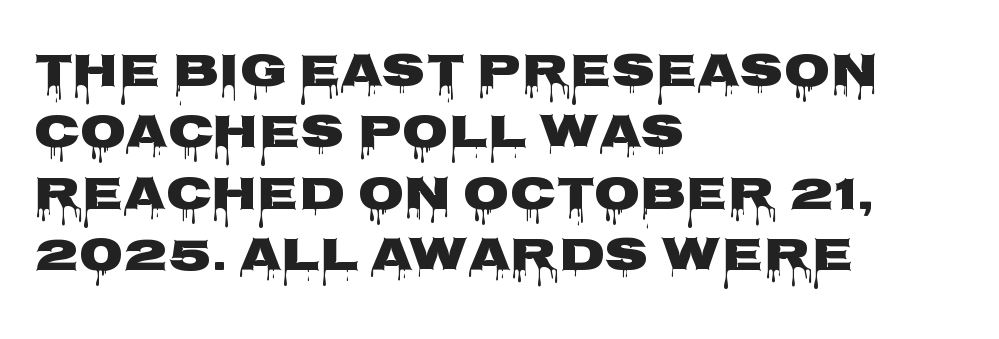
The image shows 48 px heavy, wide sans-serif type, upright; set left-aligned, normal line spacing (1.28x), normal letter spacing, not underlined; low stroke contrast and a large x-height.
